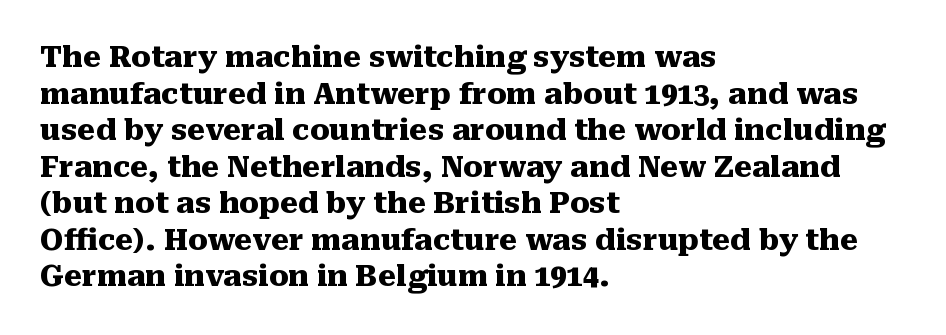
The image shows 29 px heavy serif type, upright; set left-aligned, normal line spacing (1.26x), normal letter spacing, not underlined; medium stroke contrast and a medium x-height.
